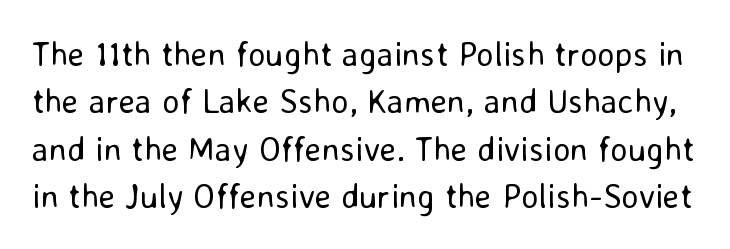
Q: Is the text bold? A: No.
Q: Is the text italic (slanted)? A: No, it is upright.
Q: Is the typeface a serif or a sans-serif typeface? A: Sans-serif.
Q: Is the text underlined? A: No.
Q: Is the spacing between letters normal or unusually wide? A: Normal.
Q: Is the spacing between lines tight, normal or loose? A: Normal.
Q: Width (condensed, normal, or wide)? A: Normal.
Q: Stroke contrast? A: Low.
Q: x-height? A: Medium.
Q: Monospaced? A: No.
